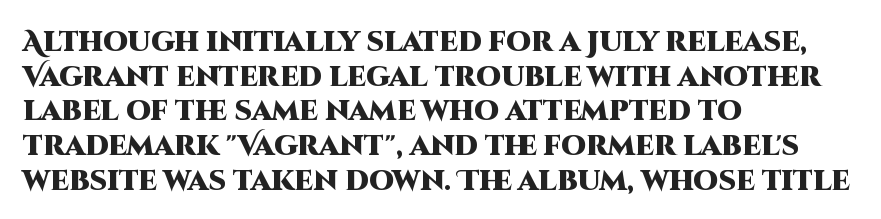
Q: Is the text bold? A: Yes.
Q: Is the text italic (slanted)? A: No, it is upright.
Q: Is the typeface a serif or a sans-serif typeface? A: Sans-serif.
Q: Is the text underlined? A: No.
Q: How is the paragraph aligned? A: Left-aligned.
Q: Is the spacing between letters normal or unusually wide? A: Normal.
Q: Width (condensed, normal, or wide)? A: Normal.
Q: Stroke contrast? A: High.
Q: x-height? A: Large.
Q: Monospaced? A: No.
